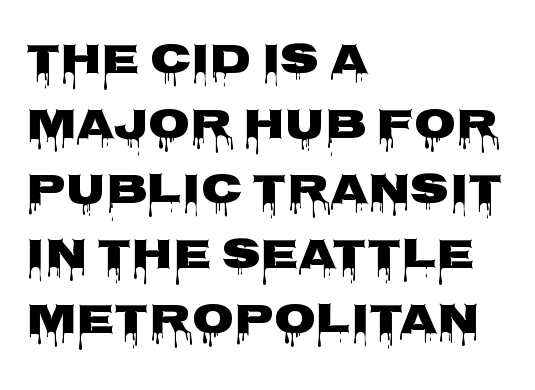
The image shows 43 px heavy, wide sans-serif type, upright; set left-aligned, normal line spacing (1.51x), normal letter spacing, not underlined; low stroke contrast and a large x-height.
